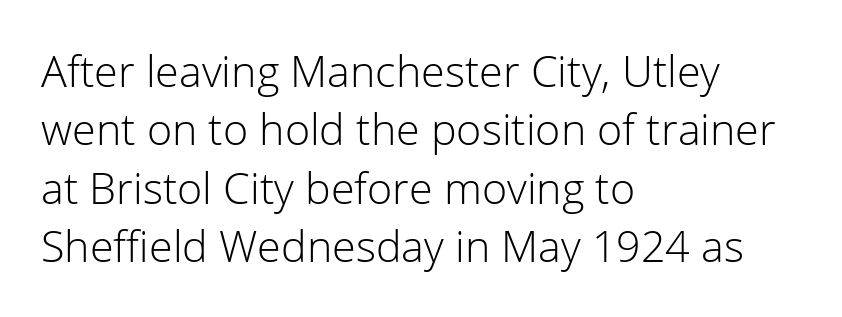
Think of a printed novel: that variable character pitch is what you see here. Nothing sits at the stroke ends, so this counts as sans-serif. Each stroke keeps to a modest, everyday thickness or less. The zone under the glyphs is completely vacant. The lettering holds an erect, upright posture throughout.
